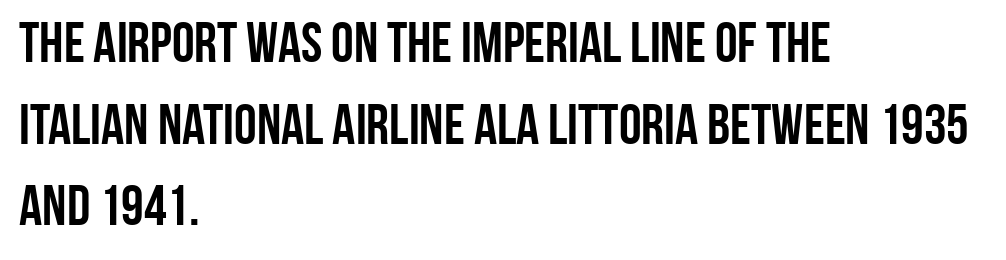
{"serif": "no", "italic": "no", "bold": "yes", "weight": "semibold", "width": "condensed", "stroke_contrast": "low", "x_height": "large", "monospaced": "no", "underline": "no", "align": "left", "line_spacing": "normal", "line_spacing_ratio": 1.43, "letter_spacing": "normal", "letter_spacing_em": 0.0, "glyph_px": 57}
